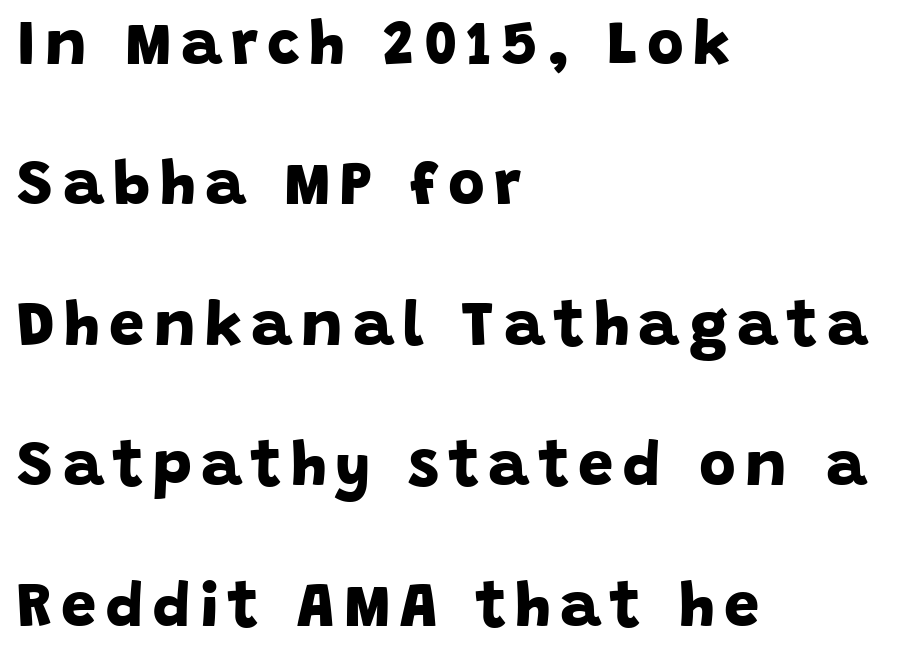
Decoration check: the copy has no underline. The letters are bold, with thick, heavy strokes. The rendering uses a large line-height, opening up the rows. Here the designer chose a conventional face with non-uniform glyph widths.
